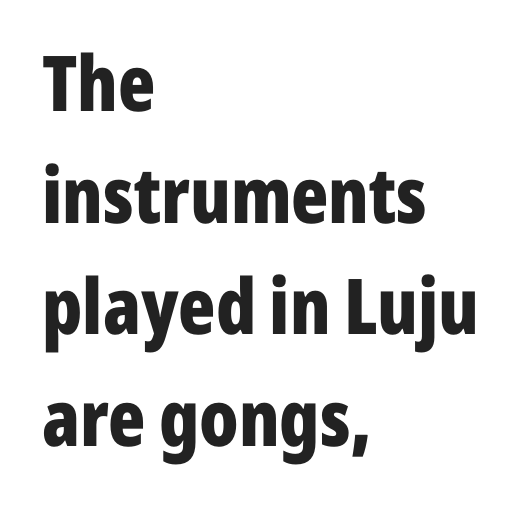
The image shows 77 px bold, condensed sans-serif type, upright; set left-aligned, normal line spacing (1.45x), normal letter spacing, not underlined; low stroke contrast and a medium x-height.
